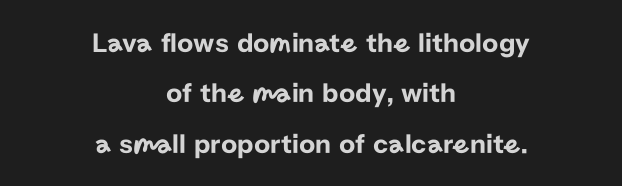
You could not count columns in this text — the font is proportionally spaced. Italic? Not at all — the glyphs are vertical. The typesetter chose a symmetrical, centered arrangement here. Lines of text with bare space underneath. Caption: standard tracking, unaltered. Serifs: no, the terminals of the letterforms are clean.
